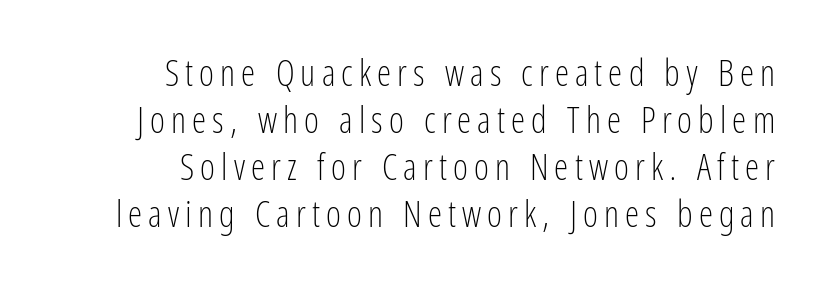
Short and long lines alike share a common ending point at right. The passage shown is not underscored anywhere. Every stem runs plumb, perpendicular to the baseline. A sans-serif font was chosen for this passage. Vertical stems look standard width or narrower in stroke.
